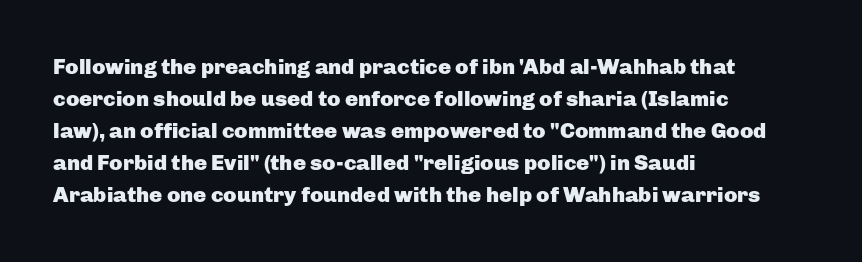
Q: Is the text bold? A: Yes.
Q: Is the text italic (slanted)? A: No, it is upright.
Q: Is the text underlined? A: No.
Q: How is the paragraph aligned? A: Left-aligned.
Q: Is the spacing between letters normal or unusually wide? A: Normal.
Q: Is the spacing between lines tight, normal or loose? A: Normal.
